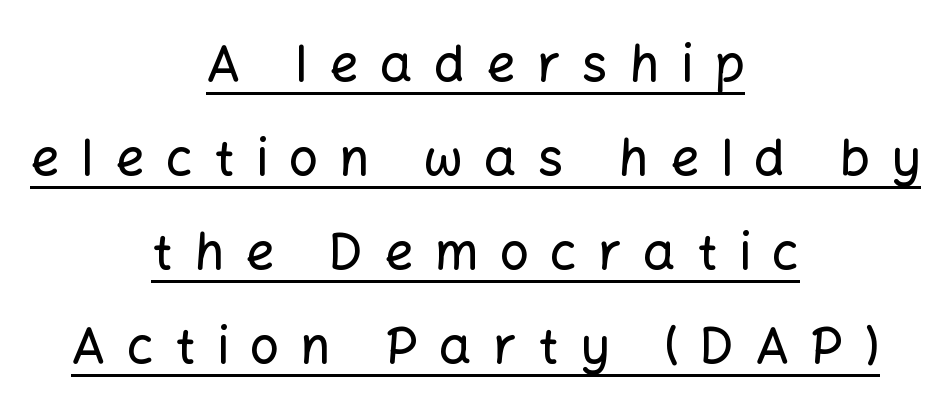
Nope, not italic — everything's standing straight. The face used here appears with an underline applied. Compared with typical body copy, the letter spacing here is much looser. Serifs: no, the terminals of the letterforms are clean.
